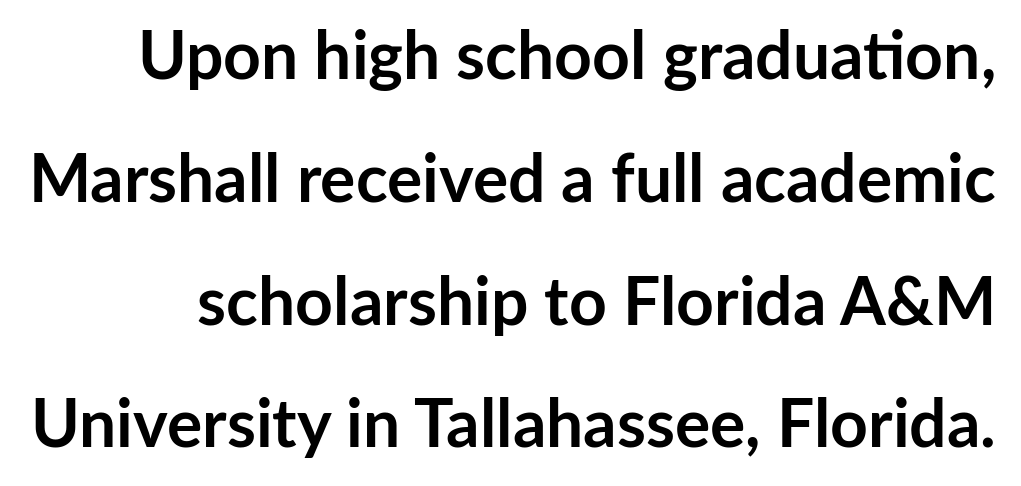
The baseline area is clear. You'd pick this weight for a headline — it's a proper bold. When letters stand straight like this, we call the style roman or upright. The characters display no serif detailing; their extremities are plain.
